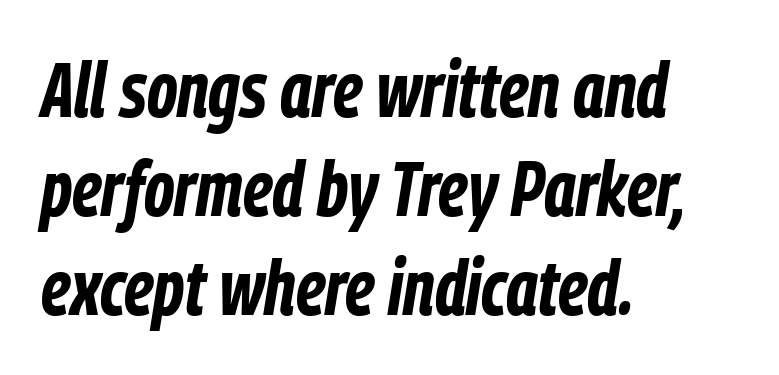
Q: Is the text bold? A: Yes.
Q: Is the text italic (slanted)? A: Yes, it leans right by about 9 degrees.
Q: Is the text underlined? A: No.
Q: How is the paragraph aligned? A: Left-aligned.
Q: Is the spacing between letters normal or unusually wide? A: Normal.
Q: Is the spacing between lines tight, normal or loose? A: Normal.
Q: Width (condensed, normal, or wide)? A: Condensed.
Q: Stroke contrast? A: Low.
Q: x-height? A: Medium.
Q: Monospaced? A: No.
